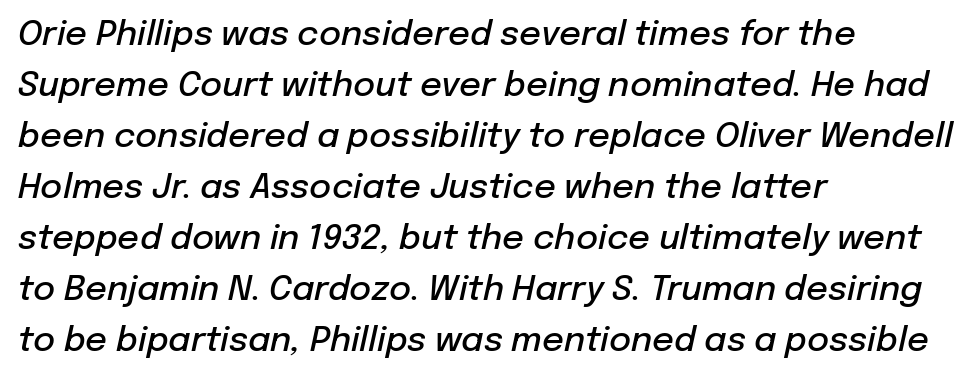
The image shows 34 px semibold type, italic (leaning right); set left-aligned, normal line spacing (1.5x), normal letter spacing, not underlined; low stroke contrast and a medium x-height.
